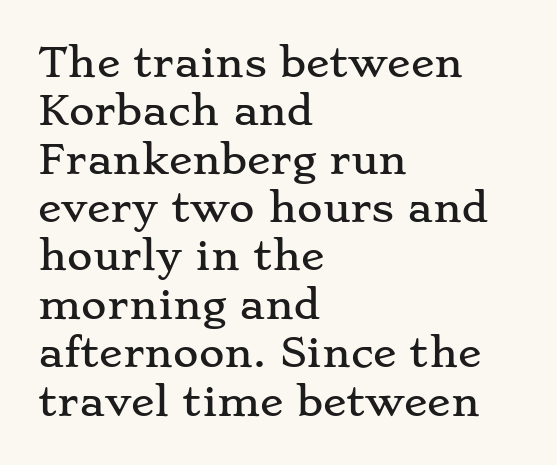
Teacher's note: observe the even left margin — that is flush-left alignment. Students, note that the glyphs here touch the page at normal intervals. Descenders are the only things crossing below the line. Is there any slant? The stems are plumb. The passage shown is typeset with a serif family.
